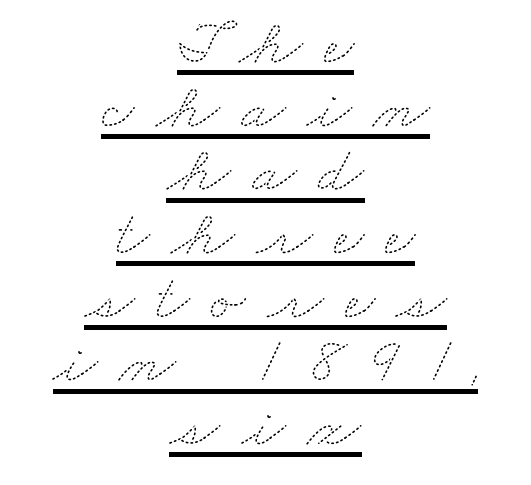
Q: Is the text bold? A: No.
Q: Is the text underlined? A: Yes.
Q: How is the paragraph aligned? A: Centered.
Q: Is the spacing between letters normal or unusually wide? A: Unusually wide.
Q: Is the spacing between lines tight, normal or loose? A: Tight.
Q: Width (condensed, normal, or wide)? A: Wide.
Q: Stroke contrast? A: Medium.
Q: x-height? A: Small.
Q: Monospaced? A: No.
